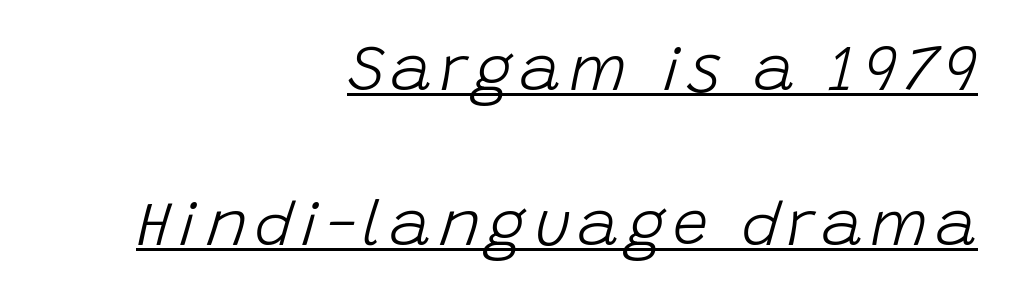
The image shows 63 px light type, italic (leaning right); set right-aligned, loose line spacing (2.46x), underlined; low stroke contrast and a large x-height.
